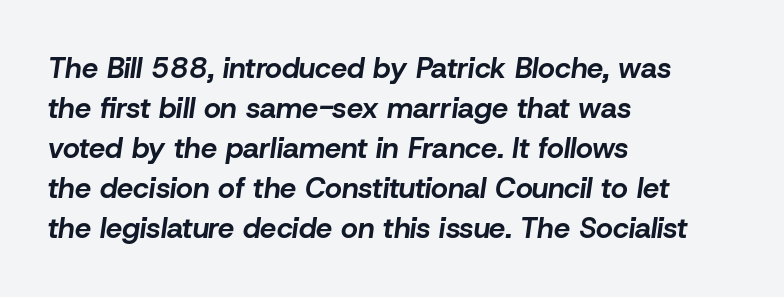
{"italic": "yes", "lean": "right", "slant_degrees": 8, "bold": "yes", "weight": "bold", "width": "normal", "stroke_contrast": "low", "x_height": "medium", "monospaced": "no", "underline": "no", "align": "left", "line_spacing": "normal", "line_spacing_ratio": 1.38, "letter_spacing": "normal", "letter_spacing_em": 0.0, "glyph_px": 29}
